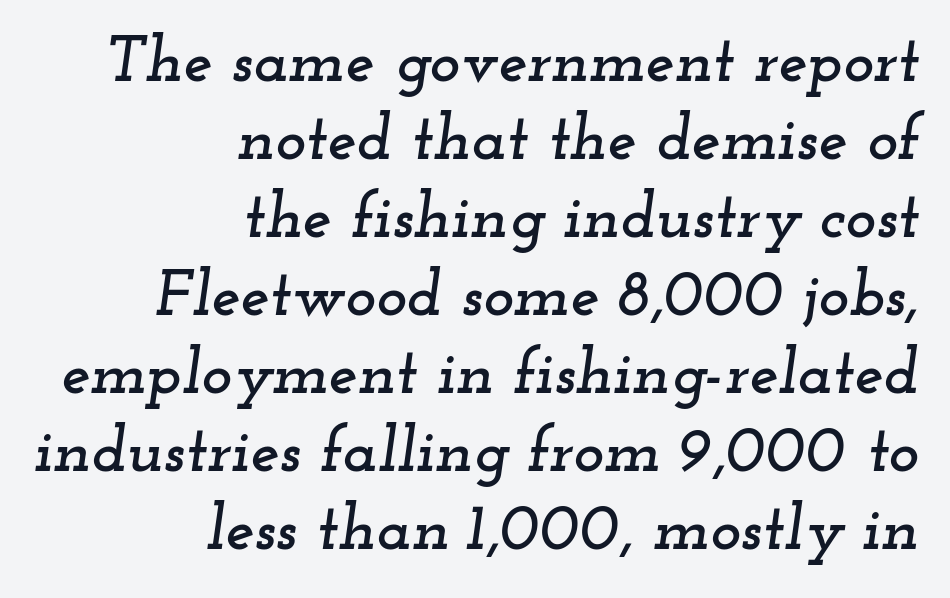
Looking at the ascenders, they clearly lean. Classification — serif. Short and long lines alike share a common ending point at right. Only glyphs here, with clear space below each row. Here the designer chose a conventional face with non-uniform glyph widths. Nothing unusual about the tracking: characters are spaced as the font intends.
